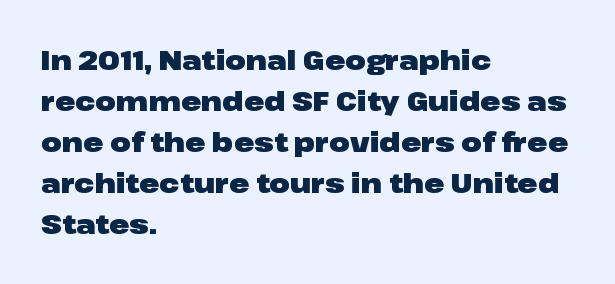
Q: Is the text bold? A: Yes.
Q: Is the text italic (slanted)? A: No, it is upright.
Q: Is the text underlined? A: No.
Q: How is the paragraph aligned? A: Left-aligned.
Q: Is the spacing between letters normal or unusually wide? A: Normal.
Q: Is the spacing between lines tight, normal or loose? A: Normal.
